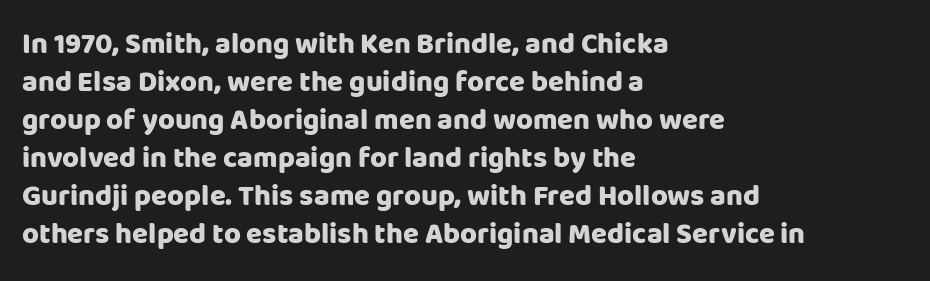
Q: Is the text bold? A: Yes.
Q: Is the text italic (slanted)? A: No, it is upright.
Q: Is the typeface a serif or a sans-serif typeface? A: Sans-serif.
Q: Is the text underlined? A: No.
Q: How is the paragraph aligned? A: Left-aligned.
Q: Is the spacing between letters normal or unusually wide? A: Normal.
Q: Is the spacing between lines tight, normal or loose? A: Normal.
Q: Width (condensed, normal, or wide)? A: Normal.
Q: Stroke contrast? A: Low.
Q: x-height? A: Large.
Q: Monospaced? A: No.
